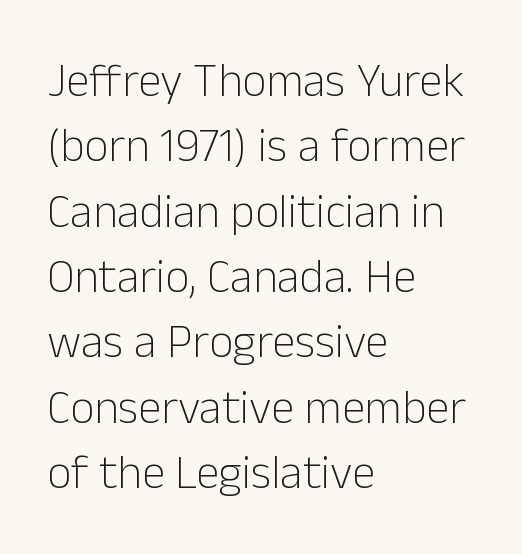
{"serif": "no", "italic": "no", "bold": "no", "weight": "light", "width": "normal", "stroke_contrast": "low", "x_height": "medium", "monospaced": "no", "underline": "no", "align": "left", "line_spacing": "normal", "line_spacing_ratio": 1.39, "letter_spacing": "normal", "letter_spacing_em": 0.0, "glyph_px": 47}
